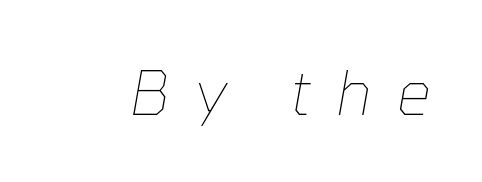
{"italic": "yes", "lean": "right", "slant_degrees": 10, "bold": "no", "weight": "thin", "width": "normal", "stroke_contrast": "low", "x_height": "medium", "monospaced": "no", "underline": "no", "letter_spacing": "wide", "letter_spacing_em": 0.41, "glyph_px": 61}
